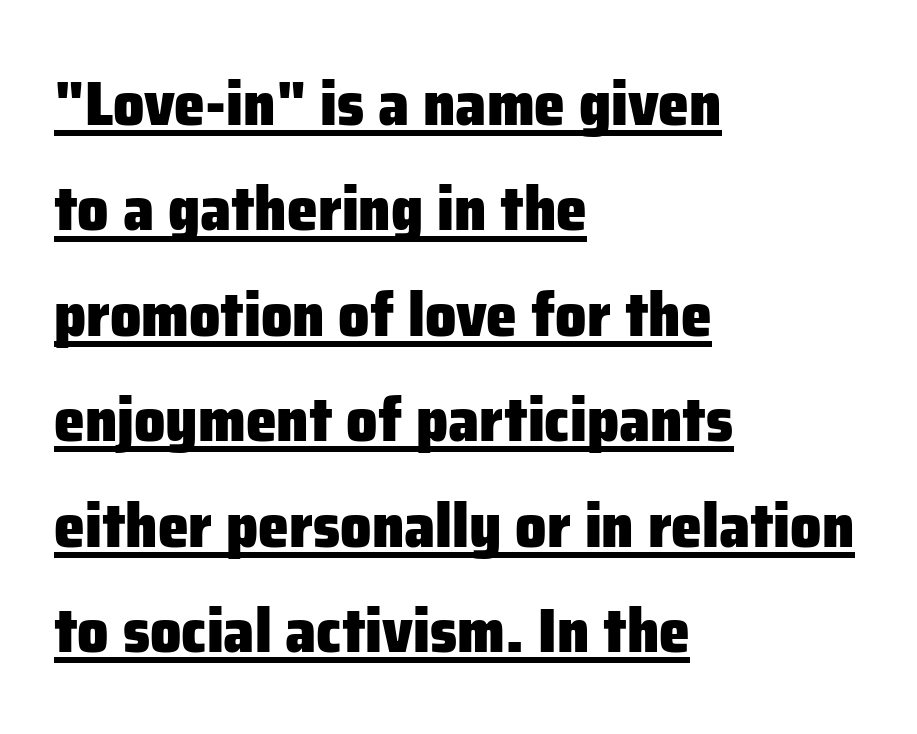
Does the type have serifs? No, each stem ends abruptly. Quick note: underline on. This sample is left-justified, so line endings fall wherever the words run out. The passage shown is typed in a proportional face where columns would drift. The designer left line spacing at the default. Between one letter and the next there's only the usual sliver of space.
